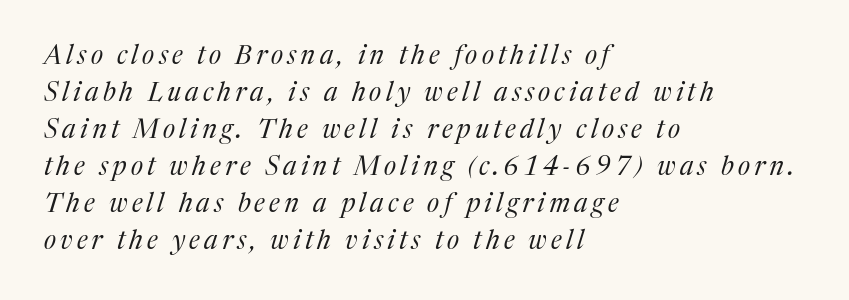
The image shows 26 px text type, italic (leaning right); set left-aligned, normal line spacing (1.42x), not underlined.
